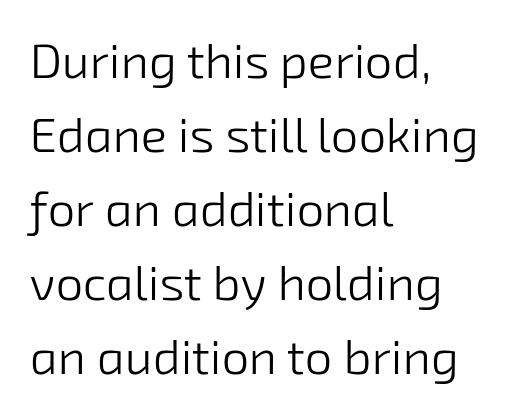
{"serif": "no", "bold": "no", "weight": "light", "width": "normal", "stroke_contrast": "low", "x_height": "medium", "monospaced": "no", "underline": "no", "align": "left", "line_spacing": "normal", "line_spacing_ratio": 1.51, "letter_spacing": "normal", "letter_spacing_em": 0.0, "glyph_px": 49}
